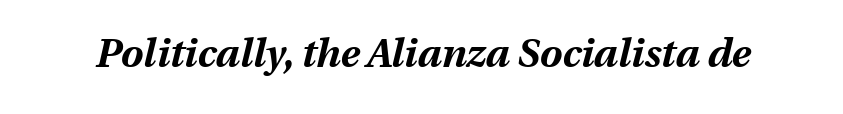
{"italic": "yes", "lean": "right", "slant_degrees": 13, "bold": "yes", "weight": "bold", "width": "normal", "stroke_contrast": "medium", "x_height": "medium", "monospaced": "no", "underline": "no", "letter_spacing": "normal", "letter_spacing_em": 0.0, "glyph_px": 40}
